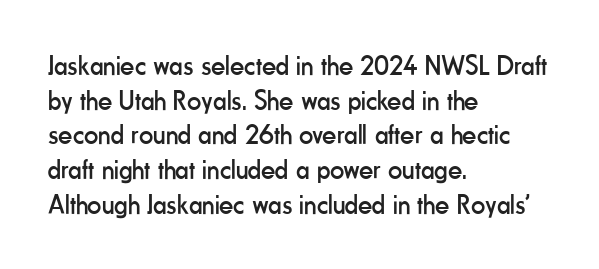
{"serif": "no", "italic": "no", "bold": "no", "weight": "regular", "width": "condensed", "stroke_contrast": "low", "x_height": "small", "monospaced": "no", "underline": "no", "align": "left", "line_spacing_ratio": 1.24, "letter_spacing": "normal", "letter_spacing_em": 0.0, "glyph_px": 28}
